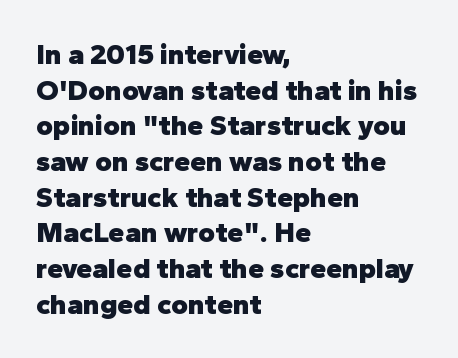
Q: Is the text bold? A: Yes.
Q: Is the text italic (slanted)? A: No, it is upright.
Q: Is the typeface a serif or a sans-serif typeface? A: Sans-serif.
Q: Is the text underlined? A: No.
Q: How is the paragraph aligned? A: Left-aligned.
Q: Is the spacing between letters normal or unusually wide? A: Normal.
Q: Width (condensed, normal, or wide)? A: Normal.
Q: Stroke contrast? A: Low.
Q: x-height? A: Medium.
Q: Monospaced? A: No.
